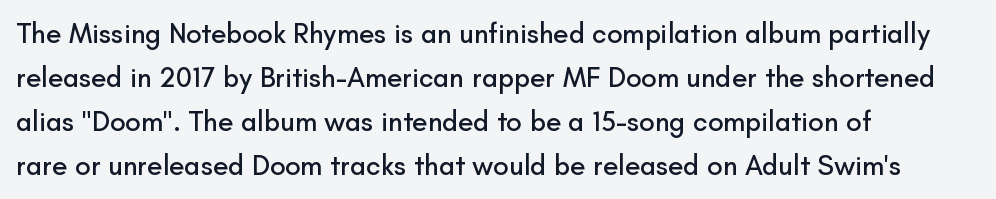
{"serif": "no", "italic": "no", "width": "normal", "stroke_contrast": "low", "x_height": "small", "monospaced": "no", "underline": "no", "align": "left", "line_spacing": "normal", "line_spacing_ratio": 1.57, "letter_spacing": "normal", "letter_spacing_em": 0.0, "glyph_px": 28}
